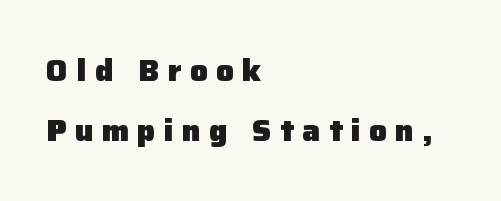
Q: Is the text bold? A: Yes.
Q: Is the text italic (slanted)? A: No, it is upright.
Q: Is the typeface a serif or a sans-serif typeface? A: Sans-serif.
Q: Is the text underlined? A: No.
Q: How is the paragraph aligned? A: Left-aligned.
Q: Is the spacing between letters normal or unusually wide? A: Unusually wide.
Q: Is the spacing between lines tight, normal or loose? A: Loose.
Q: Width (condensed, normal, or wide)? A: Normal.
Q: Stroke contrast? A: Low.
Q: x-height? A: Medium.
Q: Monospaced? A: No.
